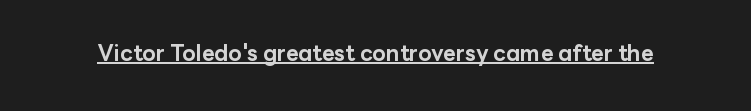
The image shows 22 px bold type, upright; set normal letter spacing, underlined.
